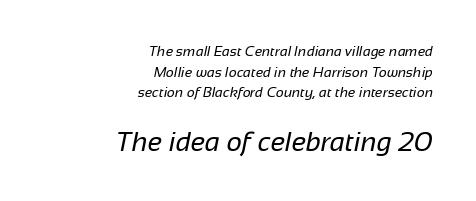
Size hierarchy here favors the trailing block over the leading one. Beneath every word, the page is bare. The compositor pushed each line to the right boundary. A normal amount of white space separates one row of letters from the next.
